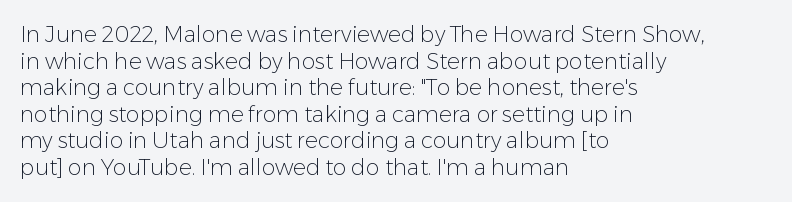
The face used here is rendered with its standard letterfit. The rag falls on the right side of this text block. The typeface has the unassuming heft of standard copy or less. Italic: no, the glyphs are upright roman.
